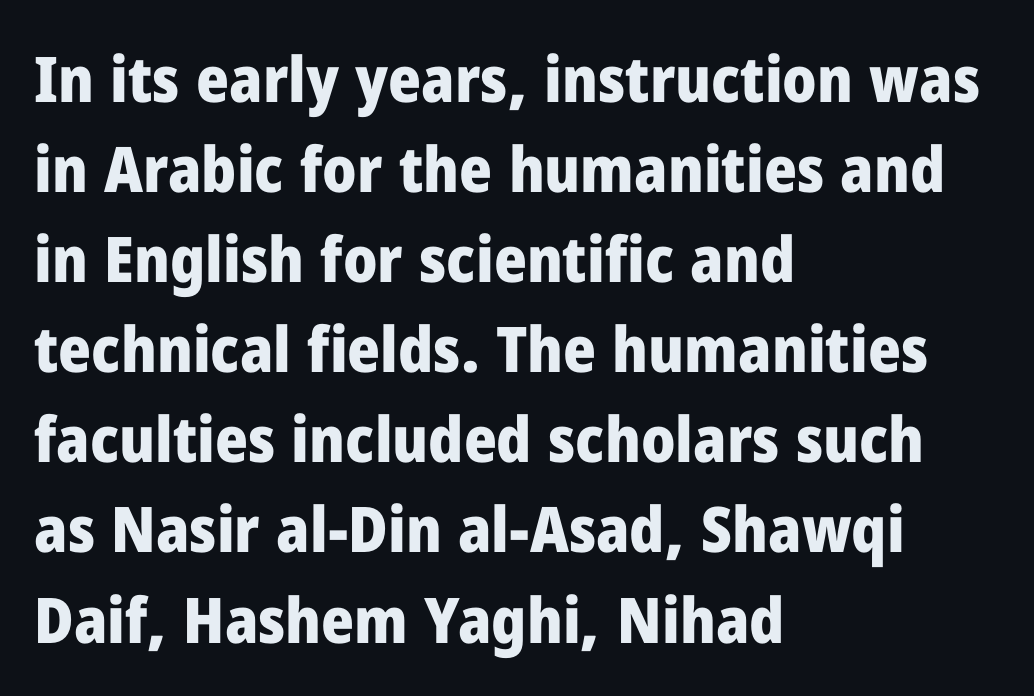
The image shows 63 px heavy sans-serif type, upright; set left-aligned, normal line spacing (1.43x), normal letter spacing, not underlined; low stroke contrast and a medium x-height.
